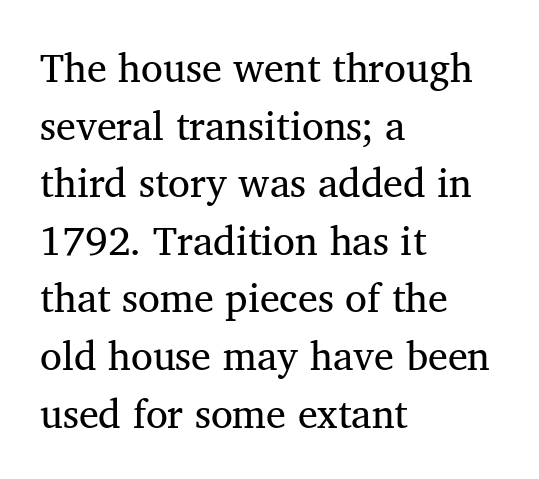
The image shows 40 px regular-weight serif type, upright; set left-aligned, normal line spacing (1.44x), normal letter spacing, not underlined; medium stroke contrast and a medium x-height.
